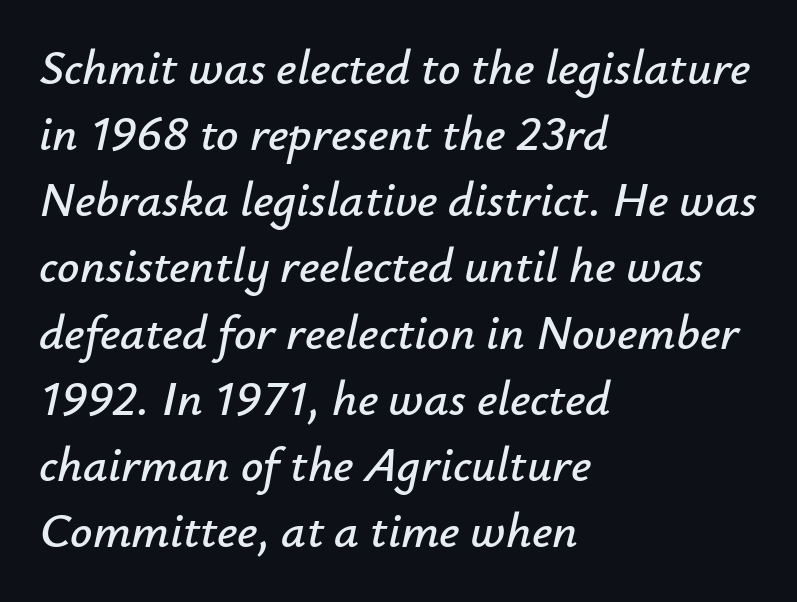
Unmarked baselines from the first word to the last. The glyphs look as if they've been sheared to an angle. There is no visible air inserted between adjacent glyphs. This sample has the flowing, uneven cadence of proportional lettering. The lines are quadded left. A normal amount of white space separates one row of letters from the next.
